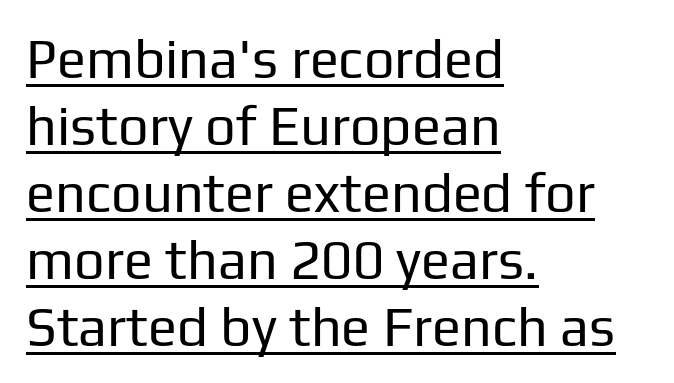
The image shows 54 px regular-weight sans-serif type, upright; set left-aligned, line spacing 1.24x, normal letter spacing, underlined; low stroke contrast and a medium x-height.
